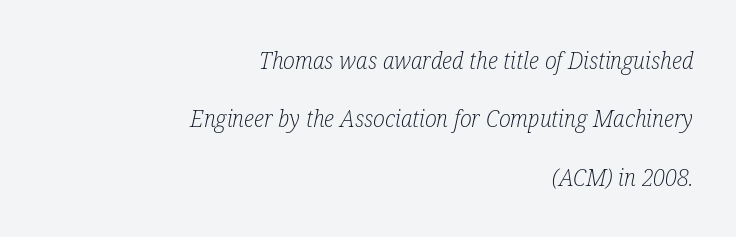
{"italic": "yes", "lean": "right", "slant_degrees": 12, "bold": "no", "underline": "no", "align": "right", "line_spacing": "loose", "line_spacing_ratio": 2.43, "letter_spacing": "normal", "letter_spacing_em": 0.0, "glyph_px": 24}
